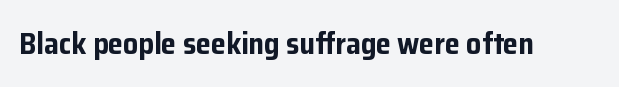
Q: Is the text bold? A: Yes.
Q: Is the text italic (slanted)? A: No, it is upright.
Q: Is the typeface a serif or a sans-serif typeface? A: Sans-serif.
Q: Is the text underlined? A: No.
Q: Is the spacing between letters normal or unusually wide? A: Normal.
Q: Width (condensed, normal, or wide)? A: Normal.
Q: Stroke contrast? A: Low.
Q: x-height? A: Medium.
Q: Monospaced? A: No.
